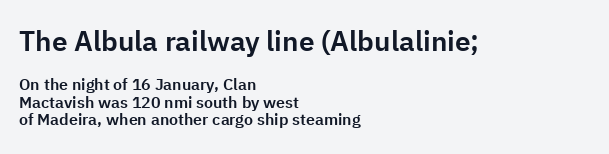
The rendering keeps characters at their native spacing. A typesetter would call this proportional, since set widths differ per character. No italicization has been applied; the sample stays upright. Anything drawn beneath the words? Only blank space.
